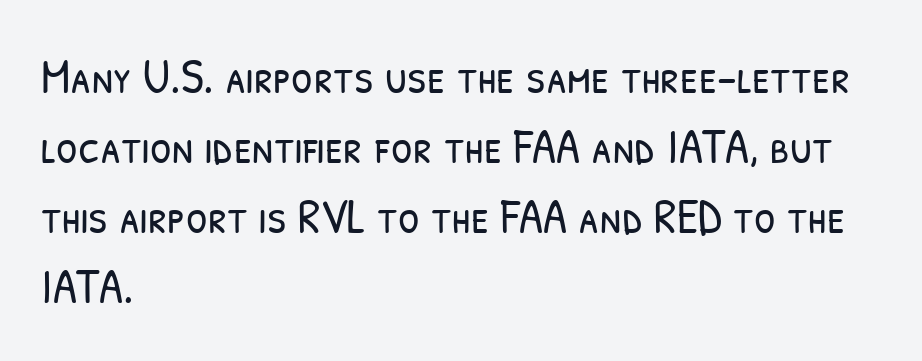
{"serif": "no", "bold": "no", "weight": "light", "width": "condensed", "stroke_contrast": "low", "x_height": "medium", "monospaced": "no", "underline": "no", "align": "left", "line_spacing": "normal", "line_spacing_ratio": 1.43, "letter_spacing": "normal", "letter_spacing_em": 0.0, "glyph_px": 49}
